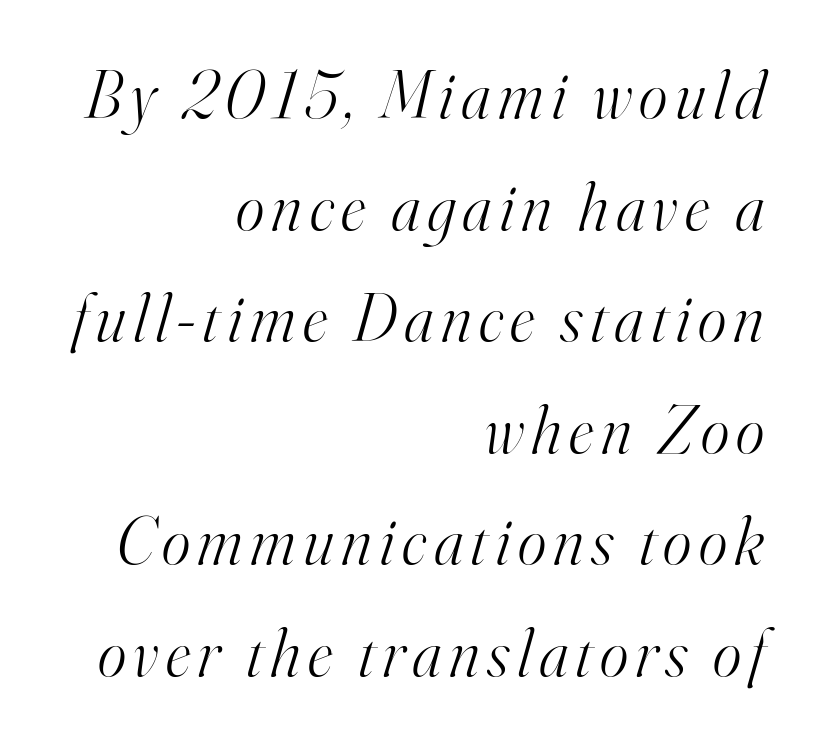
Q: Is the text bold? A: No.
Q: Is the text italic (slanted)? A: Yes, it leans right by about 16 degrees.
Q: Is the typeface a serif or a sans-serif typeface? A: Serif.
Q: Is the text underlined? A: No.
Q: How is the paragraph aligned? A: Right-aligned.
Q: Is the spacing between lines tight, normal or loose? A: Normal.
Q: Width (condensed, normal, or wide)? A: Normal.
Q: Stroke contrast? A: High.
Q: x-height? A: Small.
Q: Monospaced? A: No.
